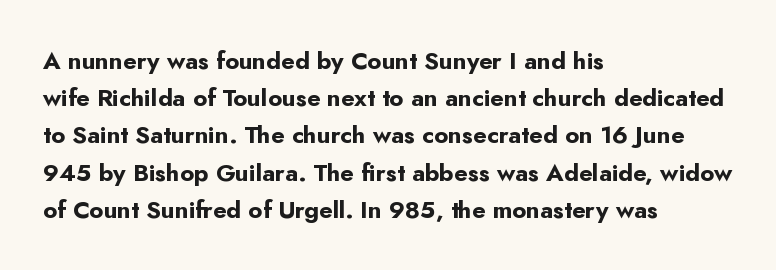
The image shows 24 px bold type, upright; set left-aligned, normal line spacing (1.55x), normal letter spacing, not underlined.
